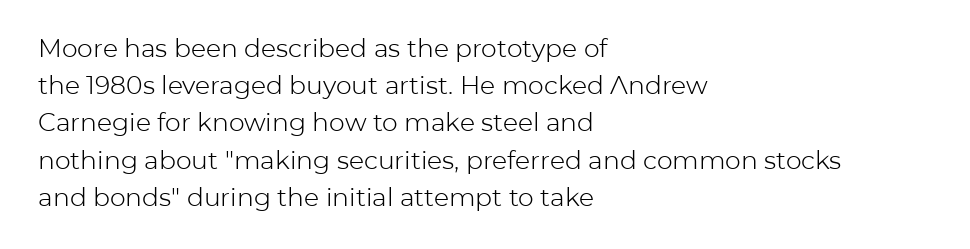
Each new line begins a customary step beneath the previous one. In CSS terms this would be text-align: left. Every character sits straight up, as roman type does. Inter-character spacing is left at the font's built-in metrics.
